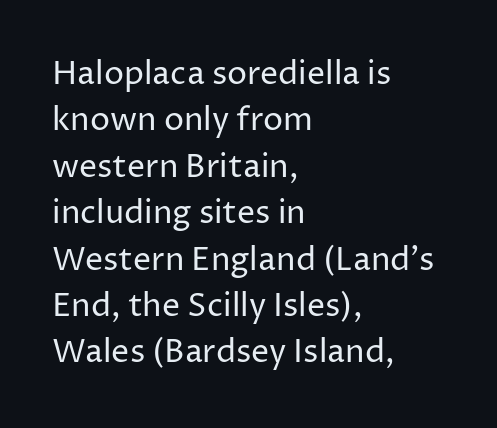
Q: Is the text bold? A: No.
Q: Is the text italic (slanted)? A: No, it is upright.
Q: Is the typeface a serif or a sans-serif typeface? A: Sans-serif.
Q: Is the text underlined? A: No.
Q: How is the paragraph aligned? A: Left-aligned.
Q: Is the spacing between letters normal or unusually wide? A: Normal.
Q: Is the spacing between lines tight, normal or loose? A: Normal.
Q: Width (condensed, normal, or wide)? A: Normal.
Q: Stroke contrast? A: Low.
Q: x-height? A: Medium.
Q: Monospaced? A: No.
